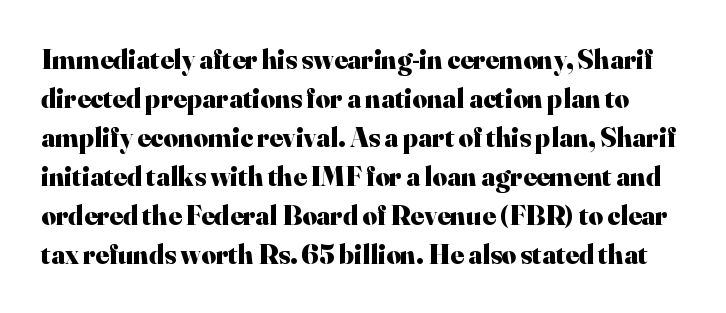
Q: Is the text bold? A: Yes.
Q: Is the text italic (slanted)? A: No, it is upright.
Q: Is the typeface a serif or a sans-serif typeface? A: Serif.
Q: Is the text underlined? A: No.
Q: Is the spacing between letters normal or unusually wide? A: Normal.
Q: Is the spacing between lines tight, normal or loose? A: Normal.
Q: Width (condensed, normal, or wide)? A: Normal.
Q: Stroke contrast? A: High.
Q: x-height? A: Small.
Q: Monospaced? A: No.
